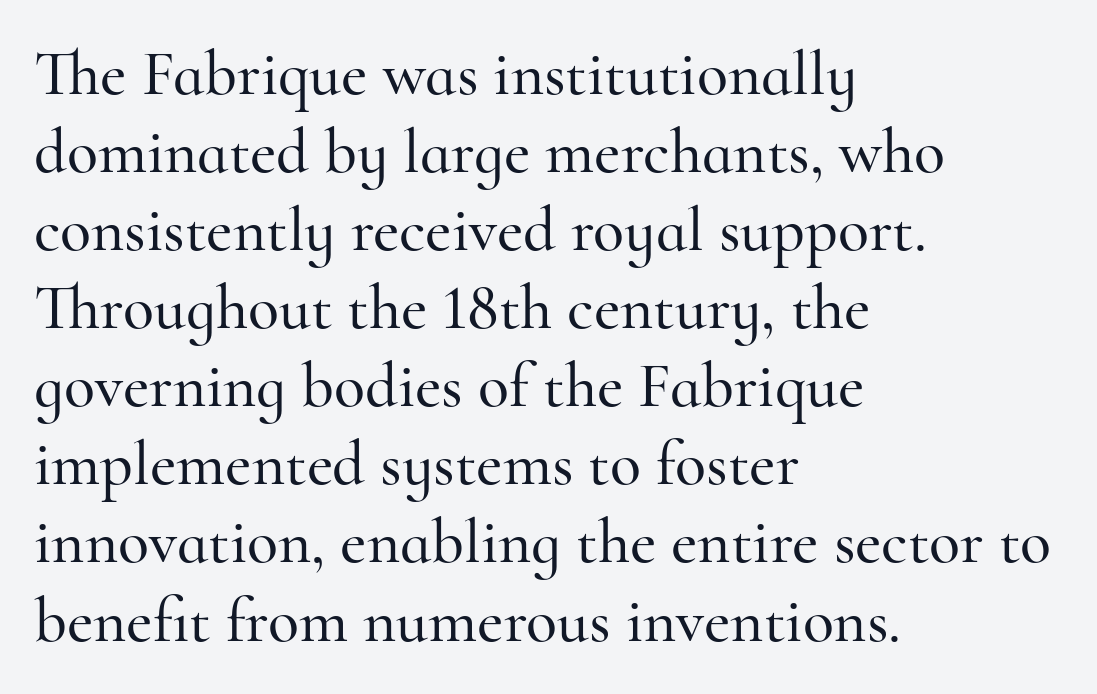
{"serif": "yes", "italic": "no", "width": "normal", "stroke_contrast": "high", "x_height": "small", "monospaced": "no", "underline": "no", "align": "left", "line_spacing_ratio": 1.22, "letter_spacing": "normal", "letter_spacing_em": 0.0, "glyph_px": 64}
